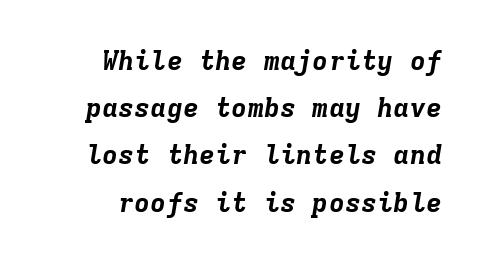
Q: Is the text bold? A: Yes.
Q: Is the text italic (slanted)? A: Yes, it leans right by about 9 degrees.
Q: Is the text underlined? A: No.
Q: Is the spacing between letters normal or unusually wide? A: Normal.
